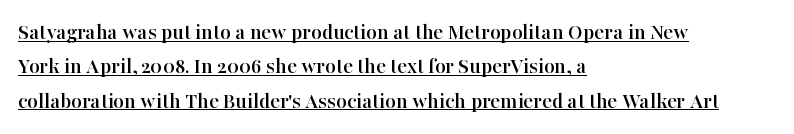
The image shows 23 px text type, upright; set left-aligned, normal line spacing (1.49x), normal letter spacing, underlined.
